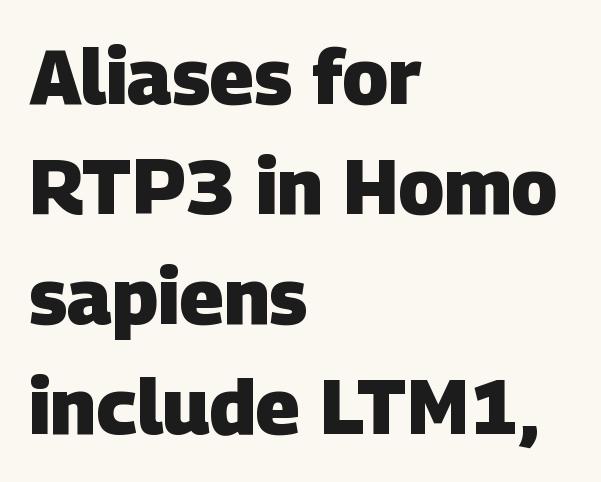
The image shows 77 px heavy sans-serif type; set left-aligned, normal line spacing (1.43x), normal letter spacing, not underlined; low stroke contrast and a large x-height.
